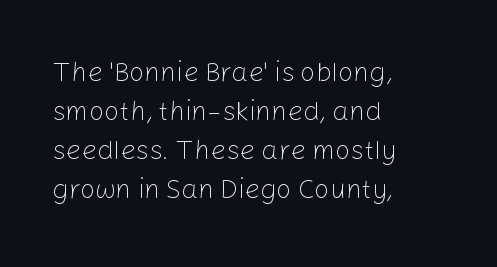
Default kerning and tracking; the words read as compact shapes. No heavy texture on the line: the type isn't bold. A roman cut, with each character standing at attention. Notice how the passage keeps a crisp vertical edge on the left only. Bare-footed words on every line.
